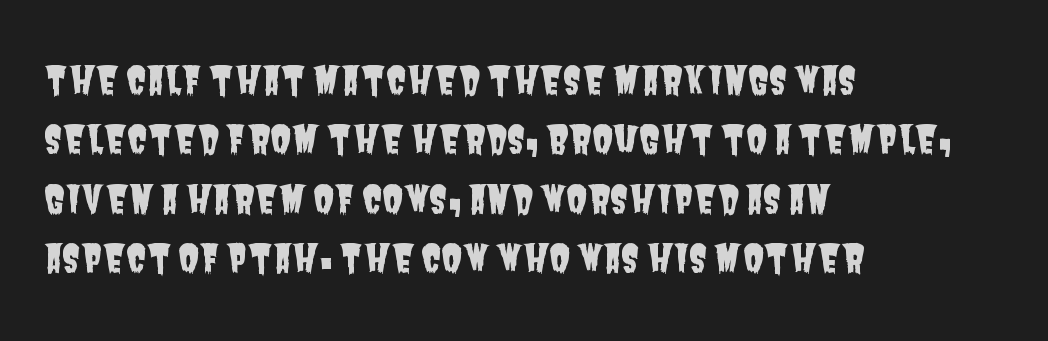
No word sits above an underline. The passage is arranged the way most books set body copy — flush left. Examine the stroke ends and you'll find no serifs. Think of a printed novel: that variable character pitch is what you see here. The rendering keeps characters at their native spacing. Vertically, the passage feels balanced, rows spaced as you'd expect.
